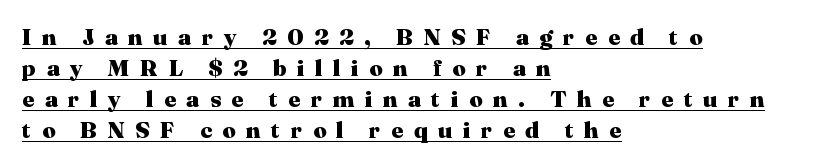
Q: Is the text bold? A: Yes.
Q: Is the text italic (slanted)? A: No, it is upright.
Q: Is the text underlined? A: Yes.
Q: How is the paragraph aligned? A: Left-aligned.
Q: Is the spacing between letters normal or unusually wide? A: Unusually wide.
Q: Is the spacing between lines tight, normal or loose? A: Normal.
